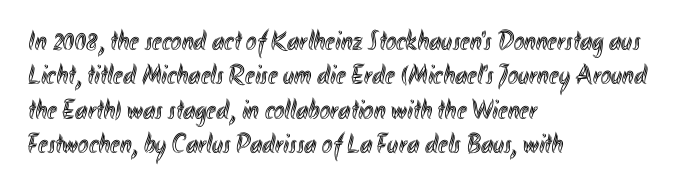
The image shows 28 px condensed type; set left-aligned, line spacing 1.23x, normal letter spacing, not underlined; a small x-height.
